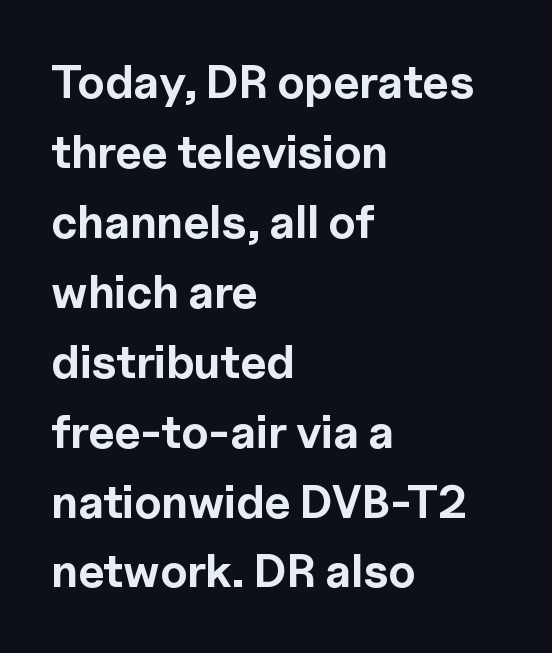
The image shows 46 px bold sans-serif type, upright; set left-aligned, normal line spacing (1.52x), normal letter spacing, not underlined; a medium x-height.
